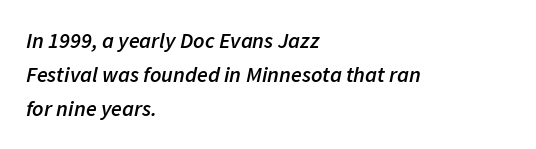
An italicized treatment has been applied to the whole sample. Caption: standard tracking, unaltered. Notice the strokes are somewhat thickened but not fully heavy: this is a semibold. The lines in this sample share a left origin and differ only in where they stop. These lines sit exactly where default settings would place them.
